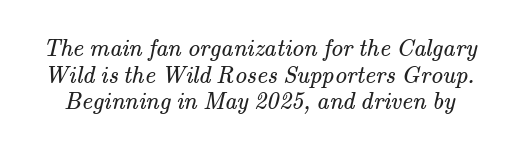
{"bold": "no", "underline": "no", "line_spacing": "tight", "line_spacing_ratio": 1.11, "letter_spacing": "normal", "letter_spacing_em": 0.0, "glyph_px": 24}
